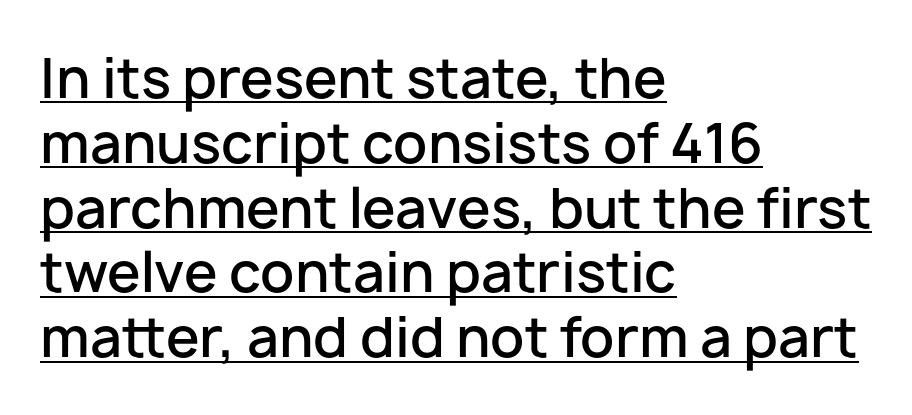
These lines are rendered in a variable-pitch font. The ragged edge is on the right, which tells us the setting is flush left. This rendering employs a face without finishing strokes, i.e., a sans-serif. Moderately thickened strokes mark this as semibold type. The rendering keeps characters at their native spacing. This is the regular roman posture of the typeface.
